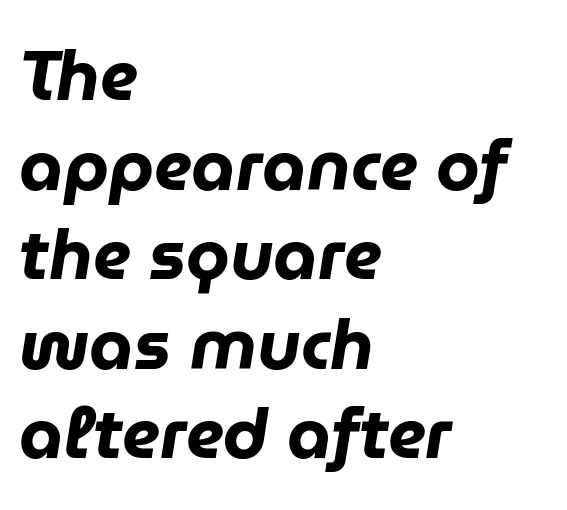
Evenly set lines give the paragraph a standard silhouette. Standard letterfit; no display-style spreading of the glyphs. Is this a fixed-width face? No — the glyphs have proportional, varying widths. Short and long lines alike share a common starting point at left. Unmarked baselines from the first word to the last. Caption: bold face, heavy strokes.
